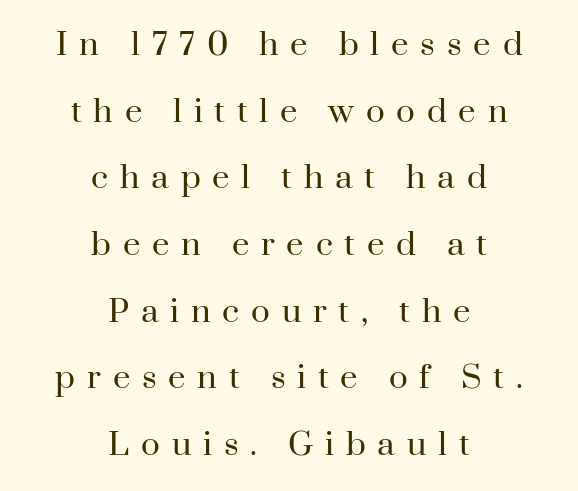
The image shows 31 px regular-weight serif type, upright; set centered, loose line spacing (2.15x), unusually wide letter spacing (+0.38 em), not underlined; high stroke contrast and a small x-height.
